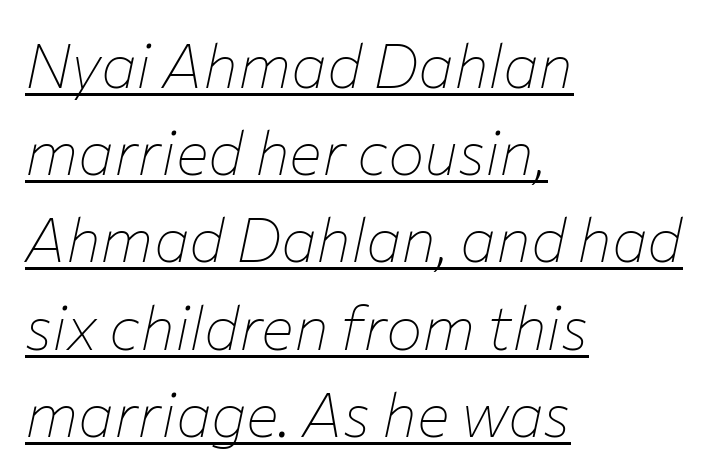
Does the leading feel generous? No, just average. Compared with typical body copy, the letter spacing here is the same. The passage shown is not bold in any degree. Compared with a centered layout, this one pins lines to the left instead. The specimen includes a rule beneath the text block's lines. Characters are canted at an angle relative to the baseline's perpendicular.
